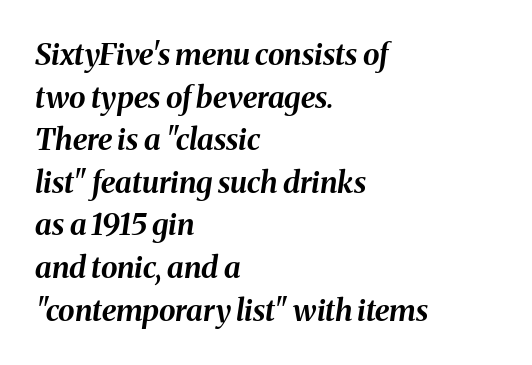
The image shows 30 px bold type, italic (leaning right); set left-aligned, normal line spacing (1.42x), normal letter spacing, not underlined; medium stroke contrast and a medium x-height.
